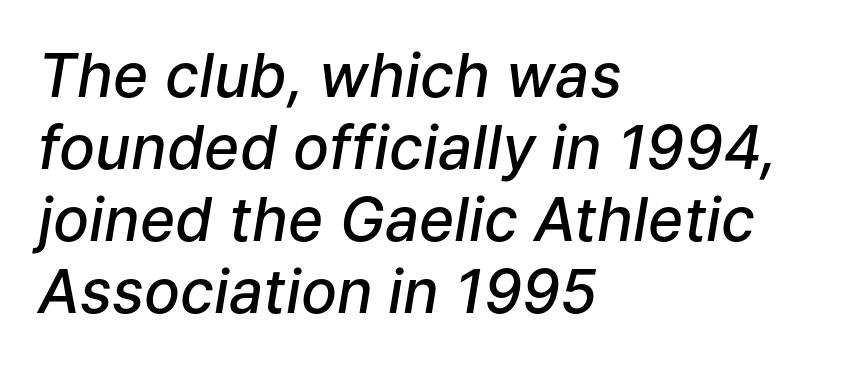
Short and long lines alike share a common starting point at left. Descenders are the only things crossing below the line. Nobody touched the tracking dial on this one. Emphasis-style slanted type is in use. Do the characters align in a grid? No, the font is proportional.
